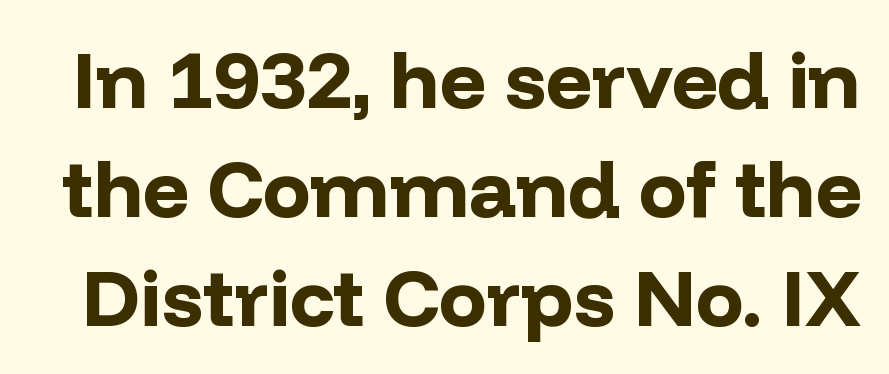
The image shows 80 px bold sans-serif type, upright; set normal line spacing (1.36x), normal letter spacing, not underlined; low stroke contrast and a medium x-height.
